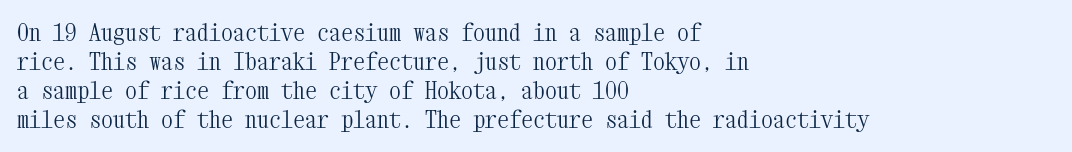
Q: Is the text bold? A: No.
Q: Is the text italic (slanted)? A: No, it is upright.
Q: Is the text underlined? A: No.
Q: How is the paragraph aligned? A: Left-aligned.
Q: Is the spacing between letters normal or unusually wide? A: Normal.
